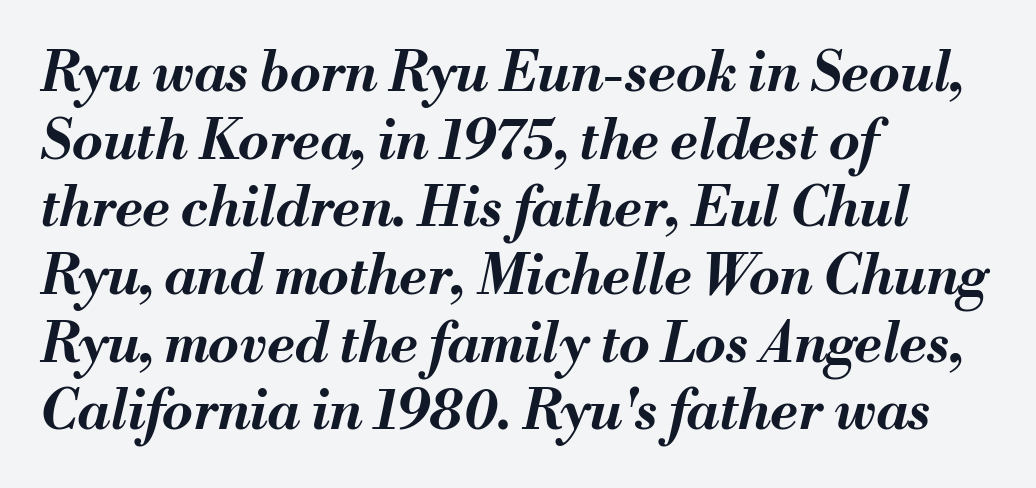
Weight: bold. Line beginnings align vertically; line endings do not. Check under the words: just untouched page. This sample has the flowing, uneven cadence of proportional lettering. When letters slant like this, we call the style italic.
